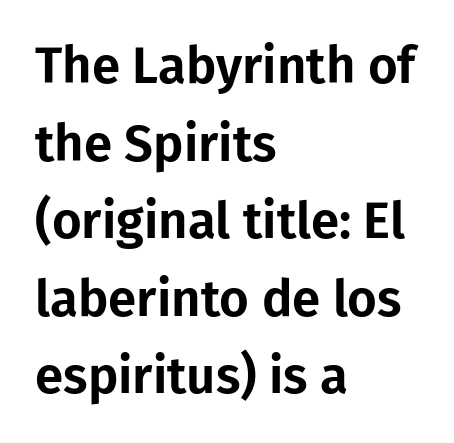
Q: Is the text italic (slanted)? A: No, it is upright.
Q: Is the typeface a serif or a sans-serif typeface? A: Sans-serif.
Q: Is the text underlined? A: No.
Q: How is the paragraph aligned? A: Left-aligned.
Q: Is the spacing between letters normal or unusually wide? A: Normal.
Q: Is the spacing between lines tight, normal or loose? A: Normal.
Q: Width (condensed, normal, or wide)? A: Normal.
Q: Stroke contrast? A: Low.
Q: x-height? A: Medium.
Q: Monospaced? A: No.
